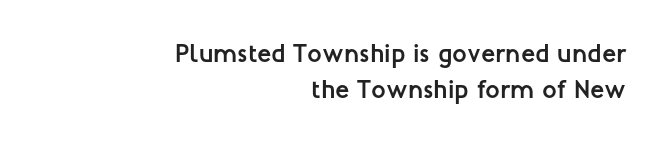
The image shows 26 px bold type, upright; set right-aligned, normal line spacing (1.39x), normal letter spacing, not underlined.
